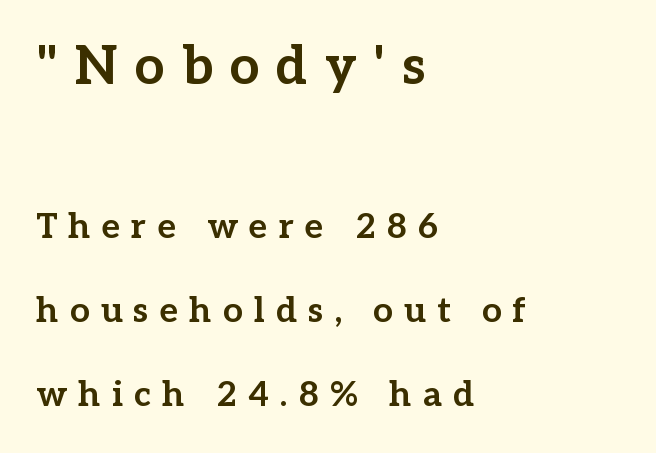
Q: Is the text bold? A: Yes.
Q: Is the text italic (slanted)? A: No, it is upright.
Q: Is the typeface a serif or a sans-serif typeface? A: Serif.
Q: Is the text underlined? A: No.
Q: How is the paragraph aligned? A: Left-aligned.
Q: Is the spacing between letters normal or unusually wide? A: Unusually wide.
Q: Is the spacing between lines tight, normal or loose? A: Loose.
Q: Which block of text is set in a larger size, the first (top) or the second (bottom)? A: The first (top) one.
Q: Width (condensed, normal, or wide)? A: Normal.
Q: Stroke contrast? A: Low.
Q: x-height? A: Medium.
Q: Monospaced? A: No.
